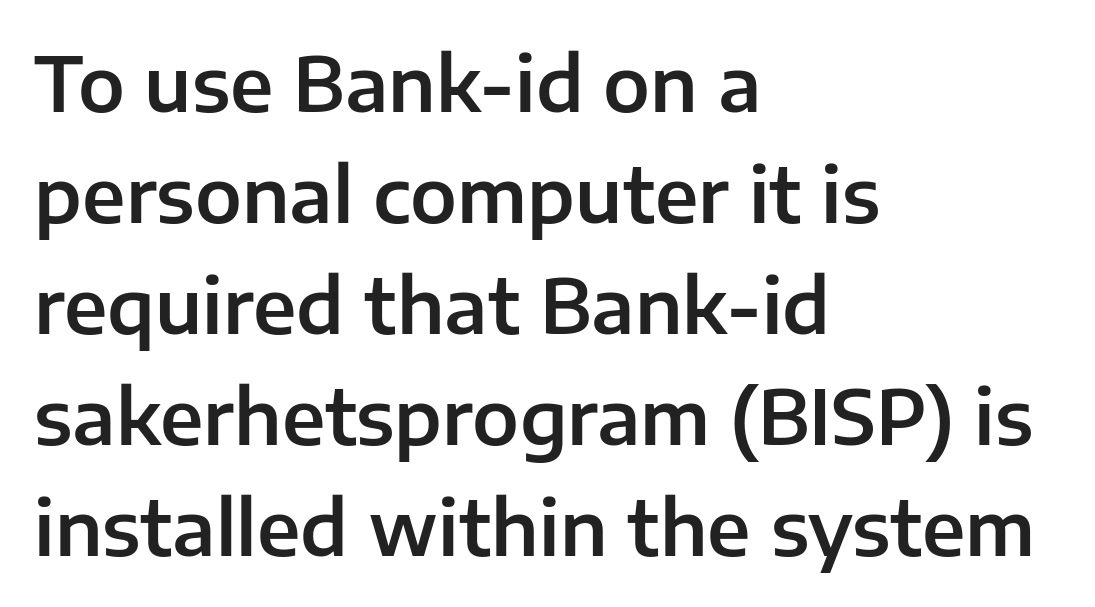
{"serif": "no", "italic": "no", "width": "normal", "stroke_contrast": "low", "x_height": "medium", "monospaced": "no", "underline": "no", "align": "left", "line_spacing": "normal", "line_spacing_ratio": 1.48, "letter_spacing": "normal", "letter_spacing_em": 0.0, "glyph_px": 75}
